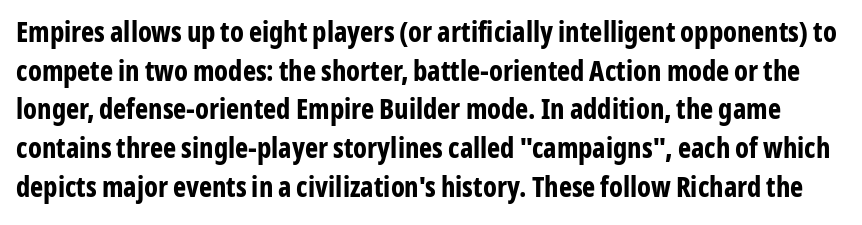
Italic? Not at all — the glyphs are vertical. Successive baselines arrive at the customary interval. The characters display no serif detailing; their extremities are plain. No extra tracking has been applied to these lines. Note the varied advance widths — an 'i' is clearly narrower than an 'm'.
